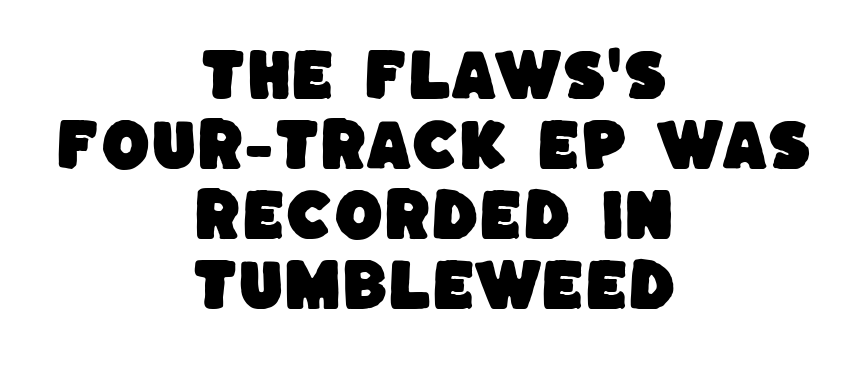
The image shows 56 px sans-serif type; set centered, normal line spacing (1.25x), normal letter spacing, not underlined; low stroke contrast and a large x-height.
